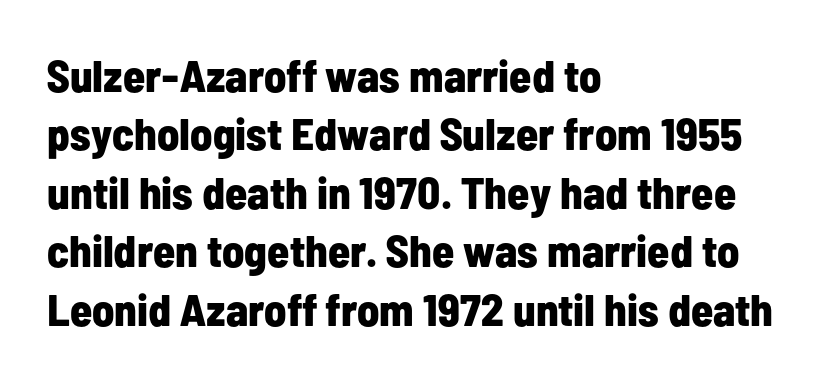
Q: Is the text bold? A: Yes.
Q: Is the text italic (slanted)? A: No, it is upright.
Q: Is the typeface a serif or a sans-serif typeface? A: Sans-serif.
Q: Is the text underlined? A: No.
Q: How is the paragraph aligned? A: Left-aligned.
Q: Is the spacing between letters normal or unusually wide? A: Normal.
Q: Is the spacing between lines tight, normal or loose? A: Normal.
Q: Width (condensed, normal, or wide)? A: Condensed.
Q: Stroke contrast? A: Low.
Q: x-height? A: Medium.
Q: Monospaced? A: No.
